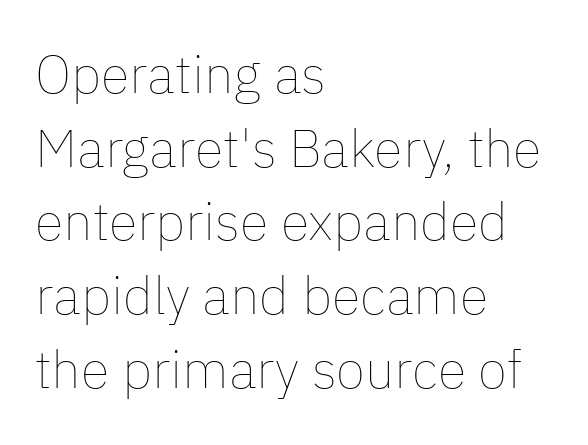
Q: Is the text bold? A: No.
Q: Is the text italic (slanted)? A: No, it is upright.
Q: Is the text underlined? A: No.
Q: How is the paragraph aligned? A: Left-aligned.
Q: Is the spacing between letters normal or unusually wide? A: Normal.
Q: Is the spacing between lines tight, normal or loose? A: Normal.
Q: Width (condensed, normal, or wide)? A: Normal.
Q: Stroke contrast? A: Low.
Q: x-height? A: Medium.
Q: Monospaced? A: No.
